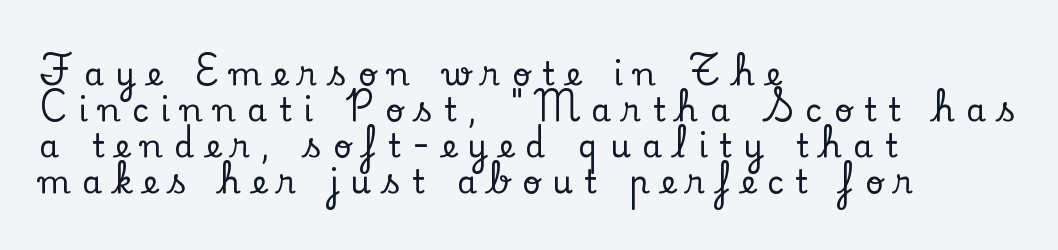
The image shows 32 px serif type, upright; set left-aligned, tight line spacing (1.13x), unusually wide letter spacing (+0.36 em), not underlined; low stroke contrast and a small x-height.
